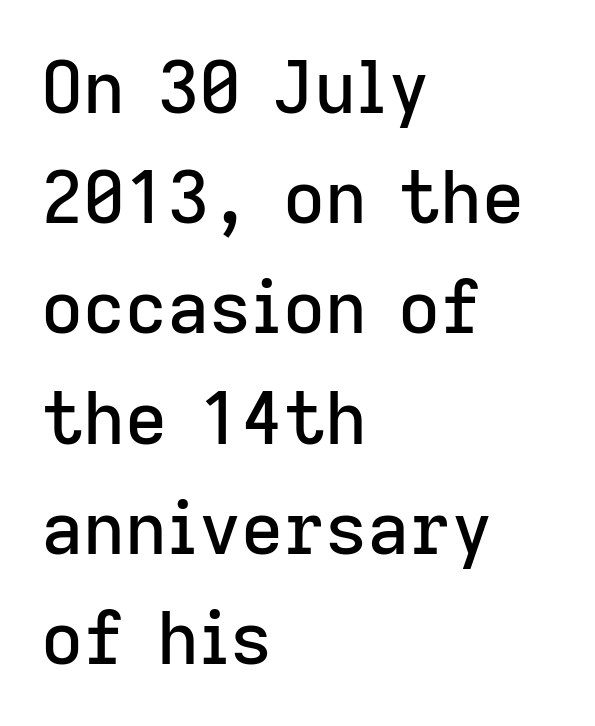
Q: Is the text italic (slanted)? A: No, it is upright.
Q: Is the typeface a serif or a sans-serif typeface? A: Sans-serif.
Q: Is the text underlined? A: No.
Q: How is the paragraph aligned? A: Left-aligned.
Q: Is the spacing between letters normal or unusually wide? A: Normal.
Q: Is the spacing between lines tight, normal or loose? A: Normal.
Q: Width (condensed, normal, or wide)? A: Normal.
Q: Stroke contrast? A: Low.
Q: x-height? A: Medium.
Q: Monospaced? A: No.
